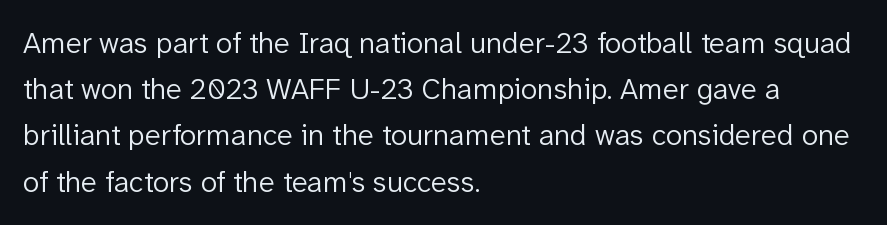
The image shows 30 px light sans-serif type, upright; set left-aligned, normal line spacing (1.54x), normal letter spacing, not underlined; low stroke contrast and a medium x-height.
